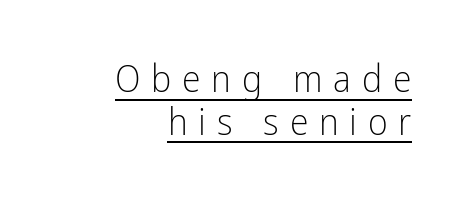
{"serif": "no", "italic": "no", "bold": "no", "weight": "light", "width": "condensed", "stroke_contrast": "low", "x_height": "medium", "monospaced": "no", "underline": "yes", "align": "right", "line_spacing": "tight", "line_spacing_ratio": 1.12, "letter_spacing": "wide", "letter_spacing_em": 0.28, "glyph_px": 38}
